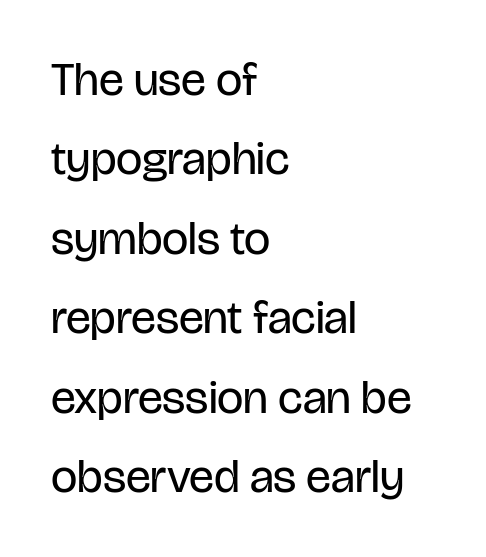
Q: Is the text bold? A: No.
Q: Is the text italic (slanted)? A: No, it is upright.
Q: Is the typeface a serif or a sans-serif typeface? A: Sans-serif.
Q: Is the text underlined? A: No.
Q: How is the paragraph aligned? A: Left-aligned.
Q: Is the spacing between letters normal or unusually wide? A: Normal.
Q: Is the spacing between lines tight, normal or loose? A: Normal.
Q: Width (condensed, normal, or wide)? A: Condensed.
Q: Stroke contrast? A: Low.
Q: x-height? A: Large.
Q: Monospaced? A: No.
